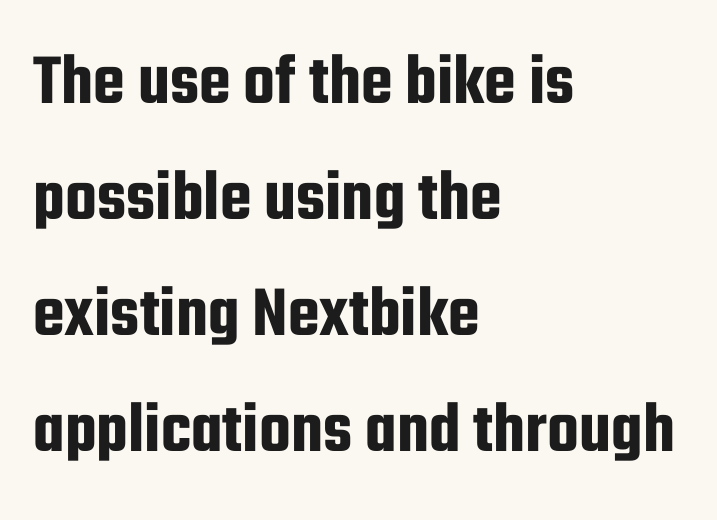
The image shows 73 px condensed sans-serif type, upright; set left-aligned, normal line spacing (1.59x), normal letter spacing, not underlined; low stroke contrast and a medium x-height.
